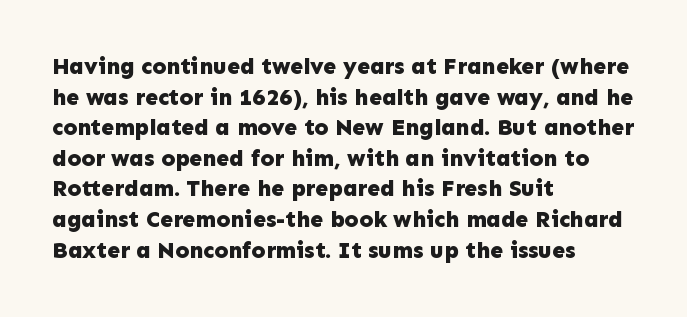
Nobody touched the tracking dial on this one. Heft: maximum for text — a bold. The rendering anchors every line to the left-hand side. The line-height multiplier appears to be the usual default.
